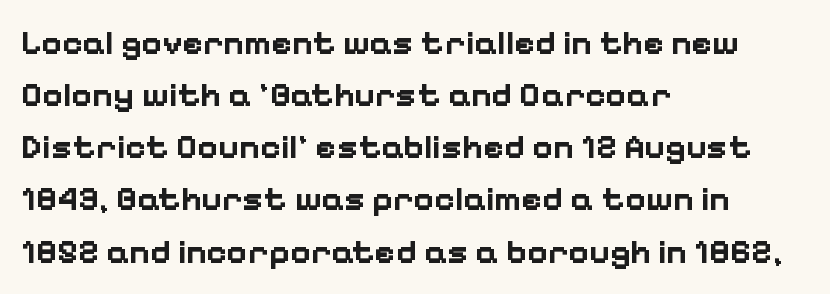
The text block is weighted toward the left margin, trailing off unevenly rightward. What's the leading like? Ordinary, nothing unusual. The letters sit at their default tracking, neither squeezed nor spread. Strong, thick strokes mark this as bold type.
